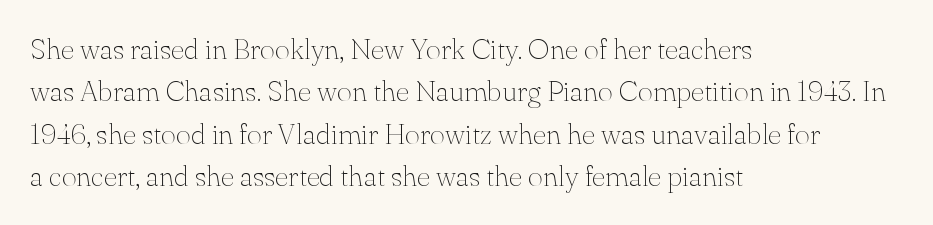
{"serif": "yes", "italic": "no", "bold": "no", "weight": "thin", "width": "normal", "stroke_contrast": "medium", "x_height": "small", "monospaced": "no", "underline": "no", "align": "left", "line_spacing": "normal", "line_spacing_ratio": 1.46, "letter_spacing": "normal", "letter_spacing_em": 0.0, "glyph_px": 29}
